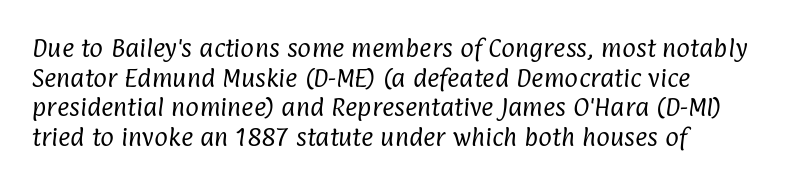
The image shows 21 px text type; set normal line spacing (1.41x), normal letter spacing, not underlined.
